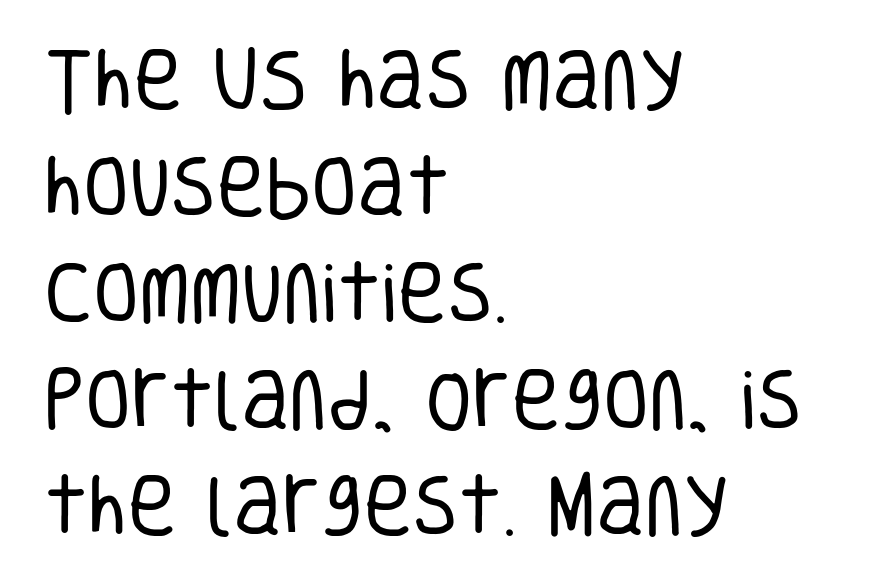
Compared with typical body copy, the letter spacing here is the same. The font family rendered here belongs to the sans-serif group. The strip under each line holds only bare page. Visually the block forms a straight wall on the left and a jagged coastline on the right. Leading matches the norm, producing a regular column.
